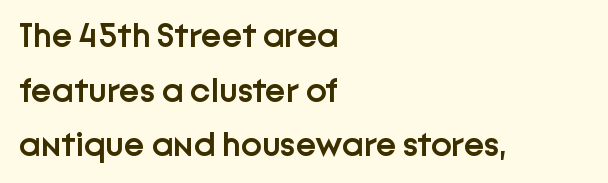
Q: Is the text bold? A: Semi-bold.
Q: Is the text italic (slanted)? A: No, it is upright.
Q: Is the typeface a serif or a sans-serif typeface? A: Sans-serif.
Q: Is the text underlined? A: No.
Q: How is the paragraph aligned? A: Left-aligned.
Q: Is the spacing between letters normal or unusually wide? A: Normal.
Q: Is the spacing between lines tight, normal or loose? A: Normal.
Q: Width (condensed, normal, or wide)? A: Normal.
Q: Stroke contrast? A: Low.
Q: x-height? A: Medium.
Q: Monospaced? A: No.
